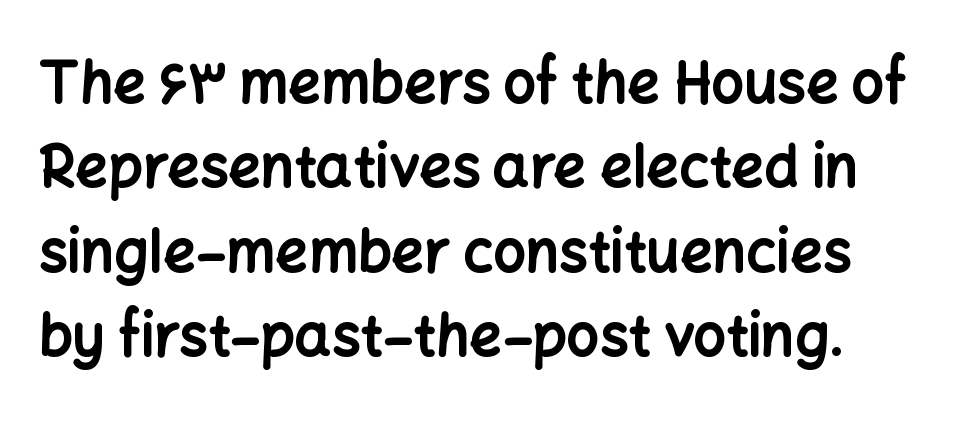
The image shows 57 px bold sans-serif type, upright; set normal line spacing (1.48x), normal letter spacing, not underlined; low stroke contrast and a medium x-height.
